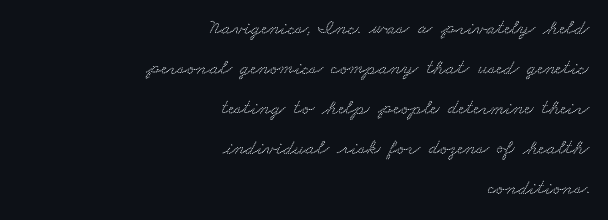
Q: Is the text underlined? A: No.
Q: How is the paragraph aligned? A: Right-aligned.
Q: Is the spacing between letters normal or unusually wide? A: Normal.
Q: Is the spacing between lines tight, normal or loose? A: Loose.
